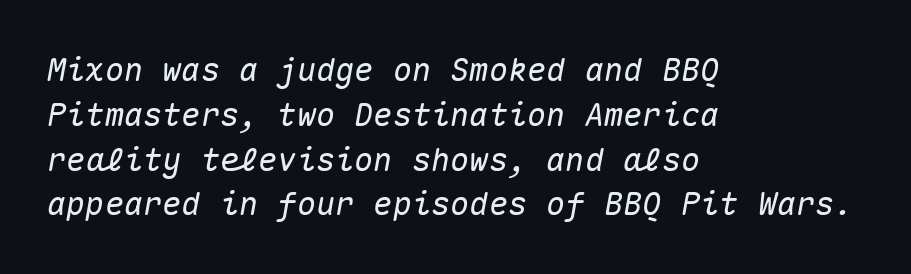
{"italic": "yes", "lean": "right", "slant_degrees": 10, "width": "normal", "stroke_contrast": "medium", "x_height": "medium", "monospaced": "yes", "underline": "no", "align": "left", "line_spacing": "normal", "line_spacing_ratio": 1.4, "letter_spacing": "normal", "letter_spacing_em": 0.0, "glyph_px": 32}
